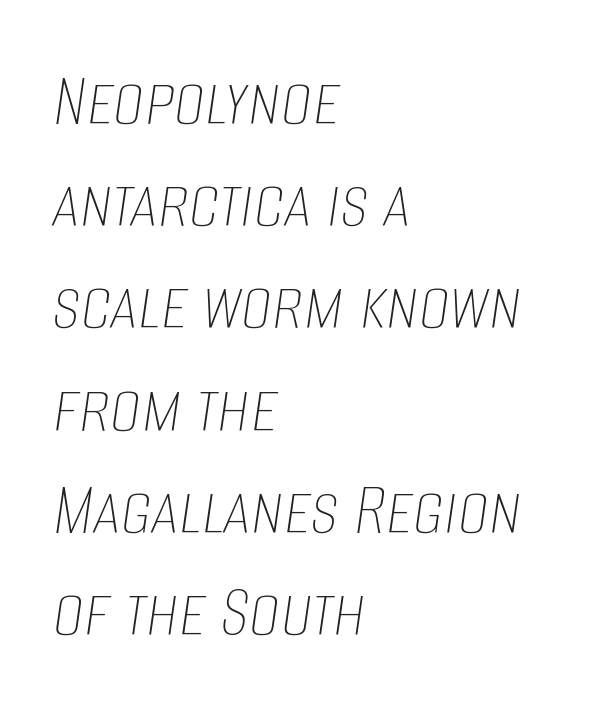
{"italic": "yes", "lean": "right", "slant_degrees": 8, "bold": "no", "weight": "thin", "width": "condensed", "stroke_contrast": "low", "x_height": "large", "monospaced": "no", "underline": "no", "align": "left", "line_spacing": "normal", "line_spacing_ratio": 1.31, "letter_spacing": "normal", "letter_spacing_em": 0.0, "glyph_px": 78}
